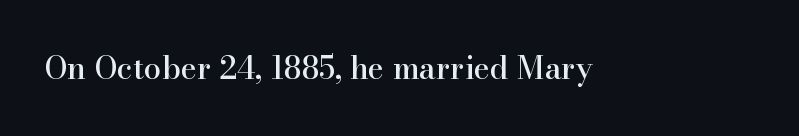
{"serif": "yes", "italic": "no", "width": "normal", "stroke_contrast": "high", "x_height": "small", "monospaced": "no", "underline": "no", "letter_spacing": "normal", "letter_spacing_em": 0.0, "glyph_px": 31}
